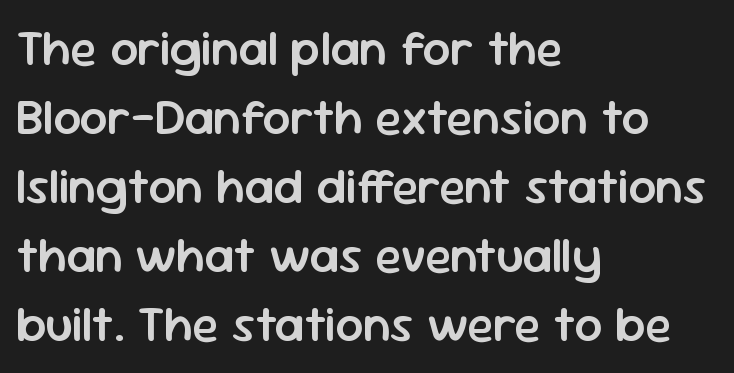
The image shows 49 px semibold sans-serif type, upright; set left-aligned, normal line spacing (1.41x), normal letter spacing, not underlined; low stroke contrast and a medium x-height.
